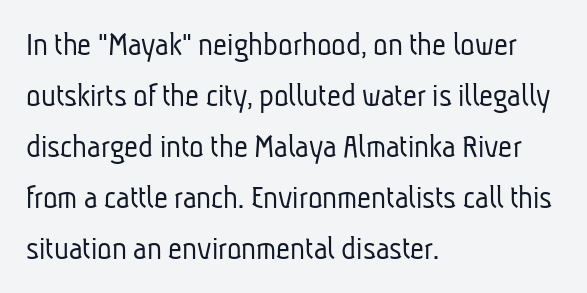
The weight would be labelled regular, book, light, or lighter still. Is this a fixed-width face? No — the glyphs have proportional, varying widths. Are there feet on the stems? There aren't — it's a sans. The specimen omits any rule beneath the text block's lines. The block of text has a typical density, with ordinary space between rows. Line starts are locked; line ends wander.
